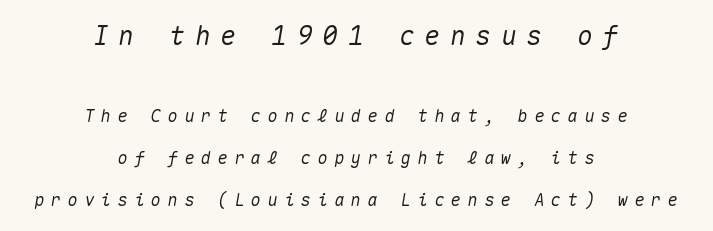
{"italic": "yes", "lean": "right", "slant_degrees": 10, "underline": "no", "align": "center", "line_spacing": "loose", "line_spacing_ratio": 2.49, "letter_spacing": "wide", "letter_spacing_em": 0.38, "larger_block": "first", "size_ratio": 1.53, "glyph_px": 26}
